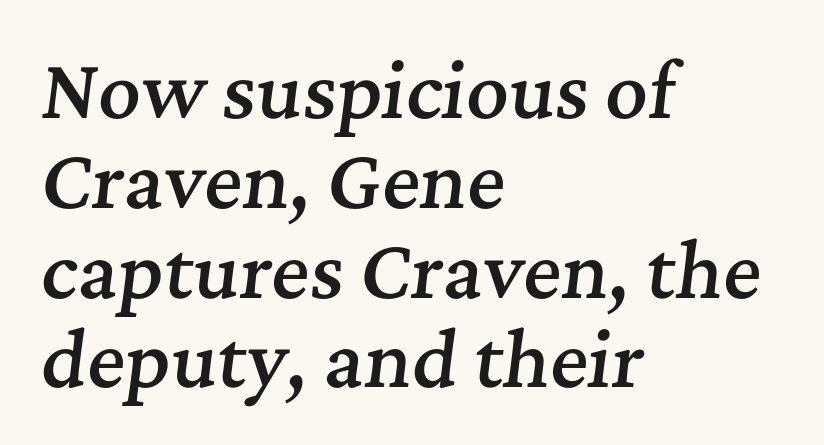
The image shows 73 px semibold serif type, italic (leaning right); set left-aligned, line spacing 1.23x, normal letter spacing, not underlined; medium stroke contrast and a medium x-height.
